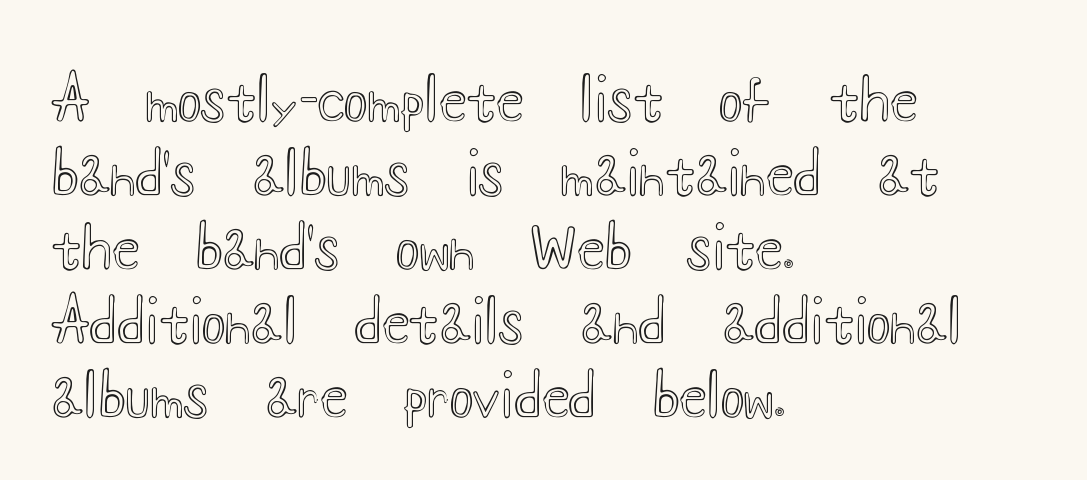
The image shows 56 px wide type, upright; set left-aligned, normal line spacing (1.32x), normal letter spacing, not underlined; a small x-height.
